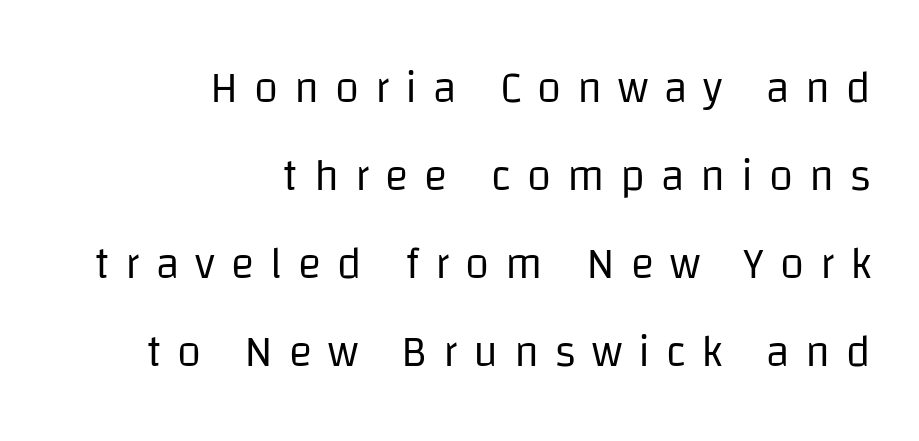
The image shows 44 px regular-weight sans-serif type, upright; set right-aligned, loose line spacing (2.0x), unusually wide letter spacing (+0.36 em), not underlined; low stroke contrast and a large x-height.
